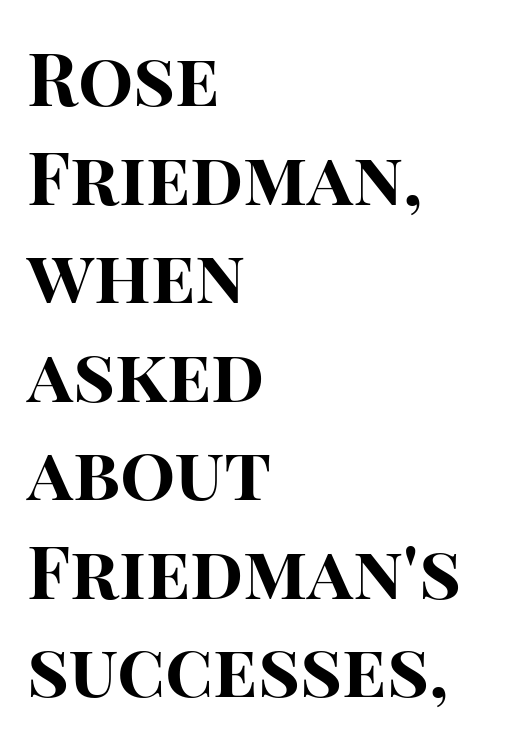
{"serif": "no", "italic": "no", "bold": "yes", "weight": "bold", "width": "normal", "stroke_contrast": "high", "x_height": "large", "monospaced": "no", "underline": "no", "align": "left", "line_spacing": "normal", "line_spacing_ratio": 1.35, "letter_spacing": "normal", "letter_spacing_em": 0.0, "glyph_px": 73}
